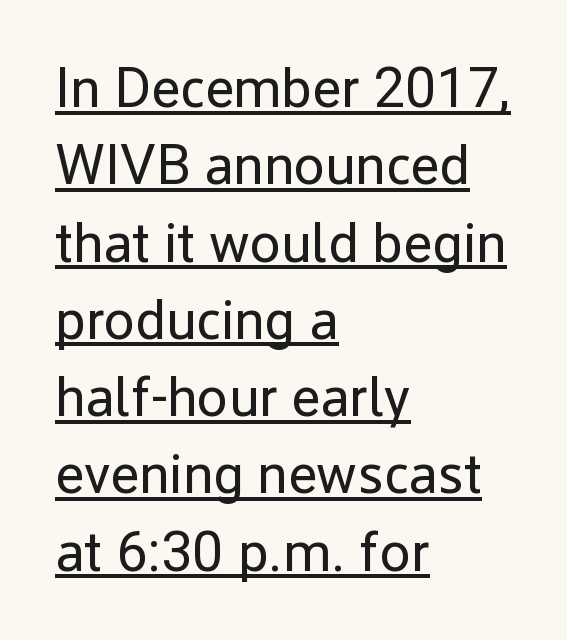
{"serif": "no", "italic": "no", "bold": "no", "weight": "regular", "width": "normal", "stroke_contrast": "low", "x_height": "medium", "monospaced": "no", "underline": "yes", "align": "left", "line_spacing": "normal", "line_spacing_ratio": 1.38, "letter_spacing": "normal", "letter_spacing_em": 0.0, "glyph_px": 56}
